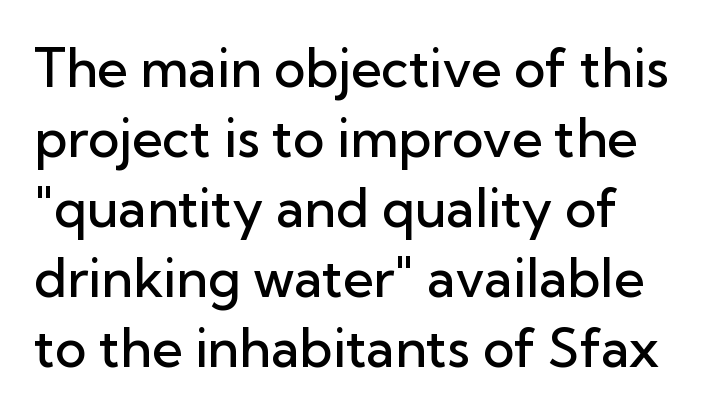
Q: Is the text bold? A: Semi-bold.
Q: Is the text italic (slanted)? A: No, it is upright.
Q: Is the typeface a serif or a sans-serif typeface? A: Sans-serif.
Q: Is the text underlined? A: No.
Q: Is the spacing between letters normal or unusually wide? A: Normal.
Q: Is the spacing between lines tight, normal or loose? A: Normal.
Q: Width (condensed, normal, or wide)? A: Normal.
Q: Stroke contrast? A: Low.
Q: x-height? A: Medium.
Q: Monospaced? A: No.
